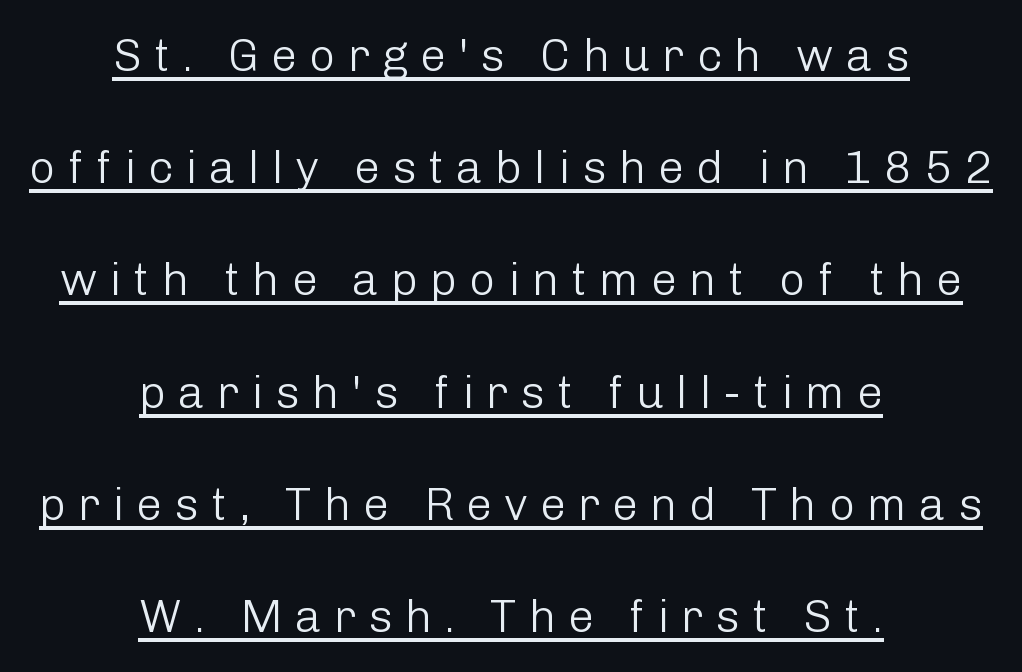
The image shows 46 px light sans-serif type, upright; set centered, loose line spacing (2.44x), unusually wide letter spacing (+0.26 em), underlined; low stroke contrast and a medium x-height.
